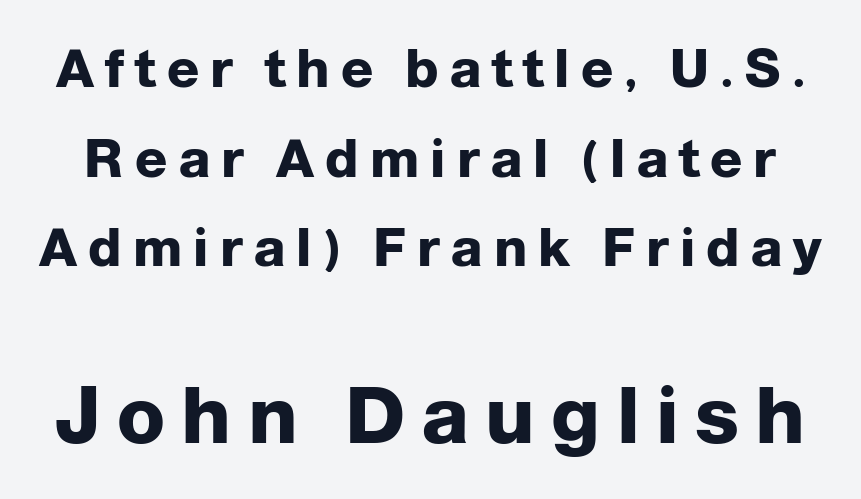
The axis of the letterforms is exactly vertical. The type is letterspaced generously, with wide tracking. Decoration check: the copy has no underline. The lines sit at an ordinary, default distance from one another. Stroke terminals: plain, sans-serif.
